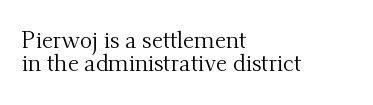
The image shows 23 px text type, upright; set left-aligned, tight line spacing (1.0x), normal letter spacing, not underlined.
